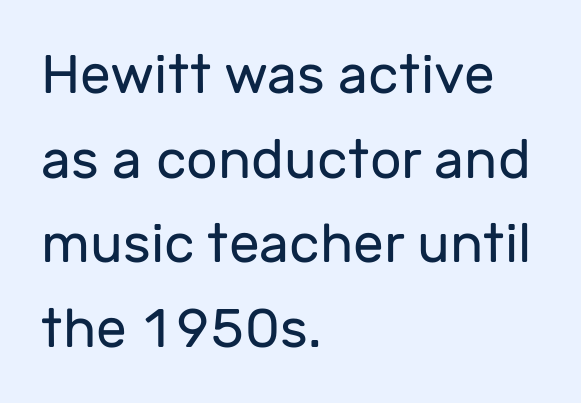
{"serif": "no", "italic": "no", "bold": "no", "weight": "regular", "width": "normal", "stroke_contrast": "low", "x_height": "medium", "monospaced": "no", "underline": "no", "align": "left", "line_spacing": "normal", "line_spacing_ratio": 1.54, "letter_spacing": "normal", "letter_spacing_em": 0.0, "glyph_px": 55}
